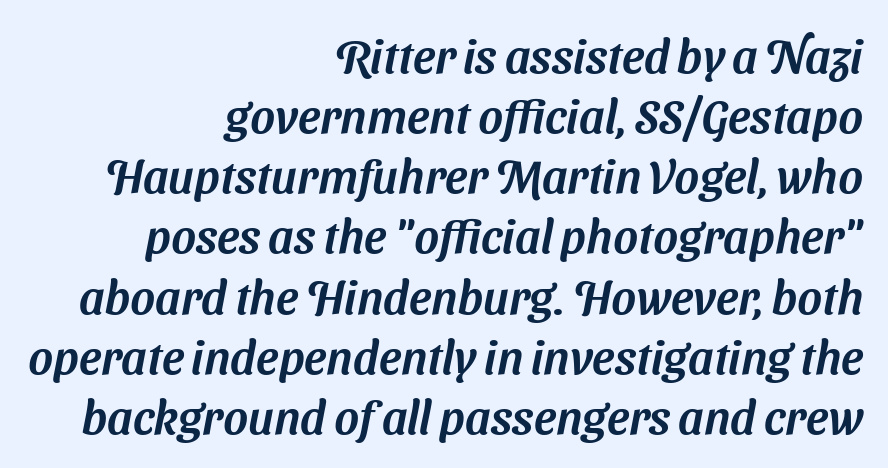
The image shows 47 px sans-serif type; set right-aligned, normal line spacing (1.28x), normal letter spacing, not underlined; medium stroke contrast and a medium x-height.
